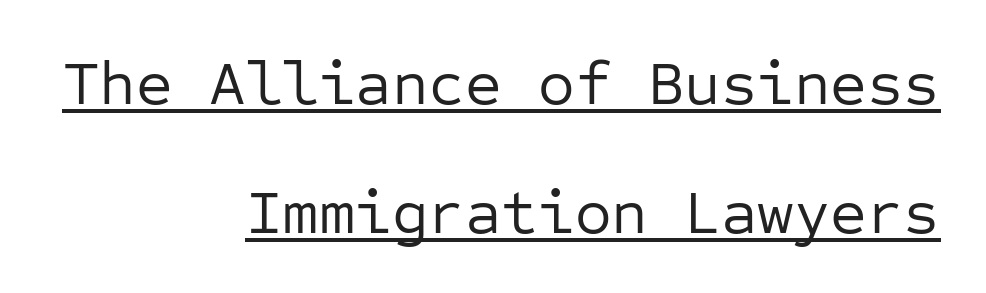
Looks like terminal output: every glyph gets an equal slot. Every stem runs plumb, perpendicular to the baseline. The letters sit at their default tracking, neither squeezed nor spread. Line spacing here is loose. Is there an underline? Yes — a line sits under the letters. The paragraph shown leans on its right margin.
